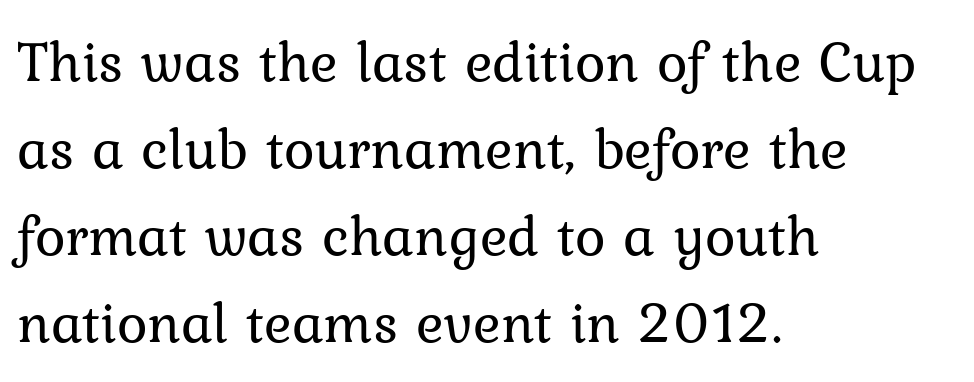
The image shows 58 px regular-weight serif type, upright; set left-aligned, normal line spacing (1.5x), normal letter spacing, not underlined; low stroke contrast and a medium x-height.
